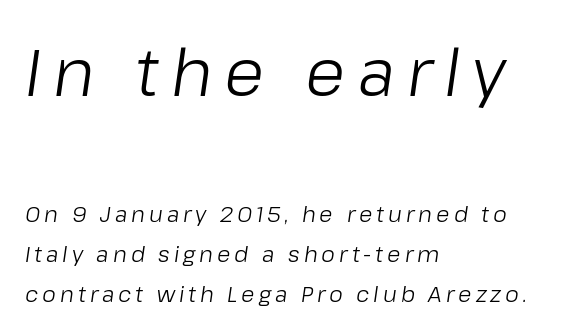
Q: Is the text bold? A: No.
Q: Is the text italic (slanted)? A: Yes, it leans right by about 8 degrees.
Q: Is the text underlined? A: No.
Q: How is the paragraph aligned? A: Left-aligned.
Q: Which block of text is set in a larger size, the first (top) or the second (bottom)? A: The first (top) one.
Q: Width (condensed, normal, or wide)? A: Normal.
Q: Stroke contrast? A: Low.
Q: x-height? A: Medium.
Q: Monospaced? A: No.
